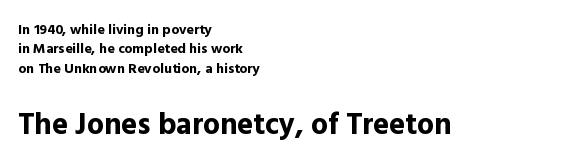
Is the lower block the larger one? Yes — the lower block carries the bigger type. The space beneath each line is pristine and unruled. These lines stack with their left ends in a neat column. Do the letters lean? They stand straight.
